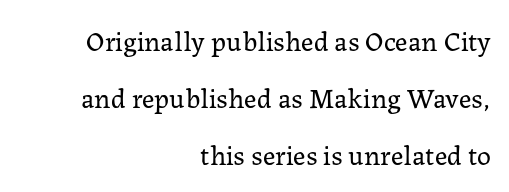
Q: Is the text bold? A: No.
Q: Is the text italic (slanted)? A: No, it is upright.
Q: Is the typeface a serif or a sans-serif typeface? A: Serif.
Q: Is the text underlined? A: No.
Q: How is the paragraph aligned? A: Right-aligned.
Q: Is the spacing between letters normal or unusually wide? A: Normal.
Q: Is the spacing between lines tight, normal or loose? A: Loose.
Q: Width (condensed, normal, or wide)? A: Normal.
Q: Stroke contrast? A: Low.
Q: x-height? A: Medium.
Q: Monospaced? A: No.
